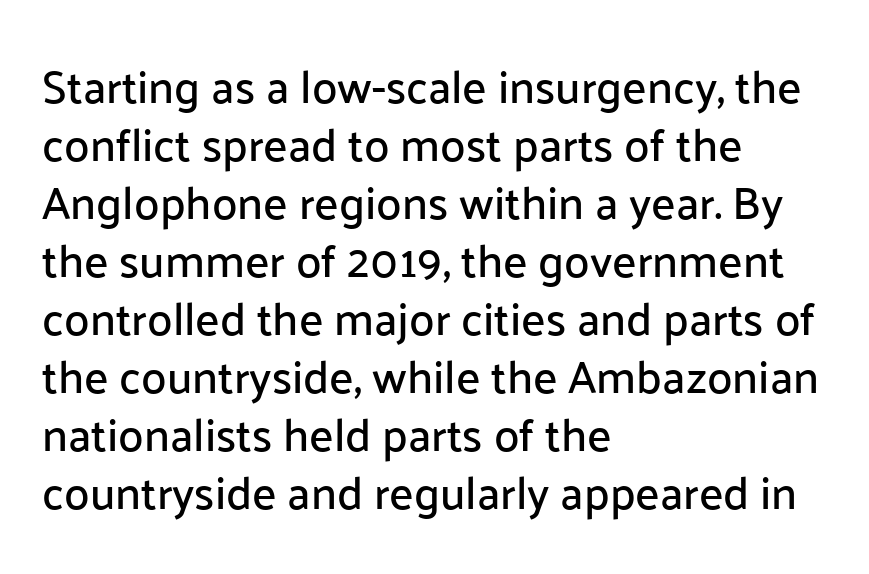
Q: Is the text italic (slanted)? A: No, it is upright.
Q: Is the typeface a serif or a sans-serif typeface? A: Sans-serif.
Q: Is the text underlined? A: No.
Q: How is the paragraph aligned? A: Left-aligned.
Q: Is the spacing between letters normal or unusually wide? A: Normal.
Q: Is the spacing between lines tight, normal or loose? A: Normal.
Q: Width (condensed, normal, or wide)? A: Normal.
Q: Stroke contrast? A: Low.
Q: x-height? A: Medium.
Q: Monospaced? A: No.
